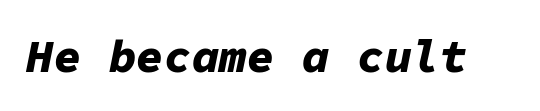
{"italic": "yes", "lean": "right", "slant_degrees": 11, "bold": "yes", "weight": "bold", "width": "normal", "stroke_contrast": "low", "x_height": "medium", "monospaced": "yes", "underline": "no", "letter_spacing": "normal", "letter_spacing_em": 0.0, "glyph_px": 46}
